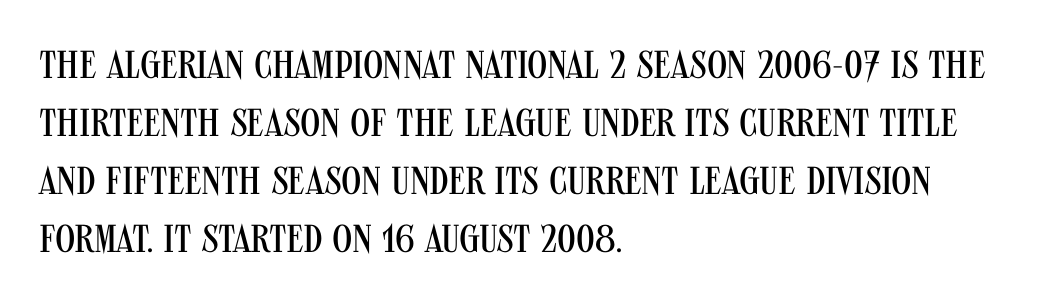
The face used here is proportionally spaced, like ordinary book or web type. Nothing heavy about these letters — not bold at all. You can tell from the bare stems that sans-serif type was used. This sample uses plain, unmodified letter spacing.
